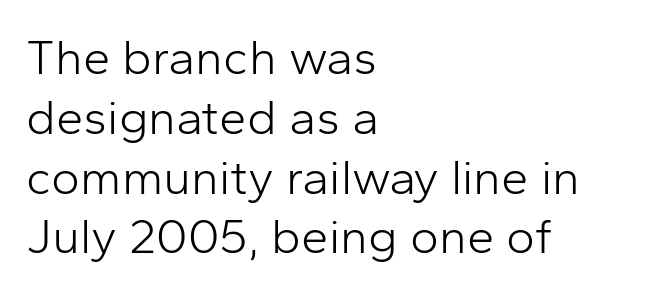
Q: Is the text bold? A: No.
Q: Is the text italic (slanted)? A: No, it is upright.
Q: Is the typeface a serif or a sans-serif typeface? A: Sans-serif.
Q: Is the text underlined? A: No.
Q: How is the paragraph aligned? A: Left-aligned.
Q: Is the spacing between letters normal or unusually wide? A: Normal.
Q: Width (condensed, normal, or wide)? A: Normal.
Q: Stroke contrast? A: Low.
Q: x-height? A: Medium.
Q: Monospaced? A: No.
